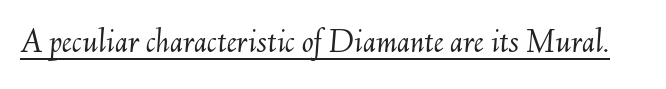
Q: Is the text bold? A: No.
Q: Is the text italic (slanted)? A: Yes, it leans right by about 6 degrees.
Q: Is the text underlined? A: Yes.
Q: Is the spacing between letters normal or unusually wide? A: Normal.
Q: Width (condensed, normal, or wide)? A: Normal.
Q: Stroke contrast? A: Medium.
Q: x-height? A: Small.
Q: Monospaced? A: No.
